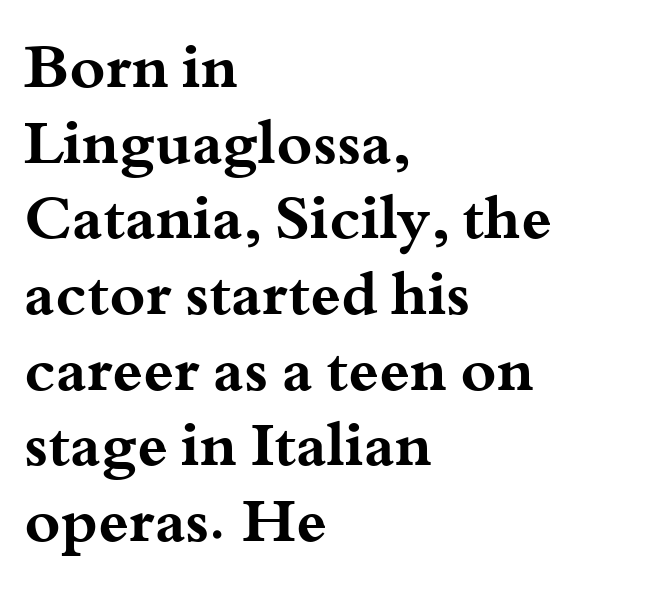
Nope, not italic — everything's standing straight. The letters advance in unequal steps, a hallmark of proportional type. How heavy is the stroke? Heavy — this is a bold. The compositor pushed each line to the left boundary. Just letters on the line, the space beneath them empty.
